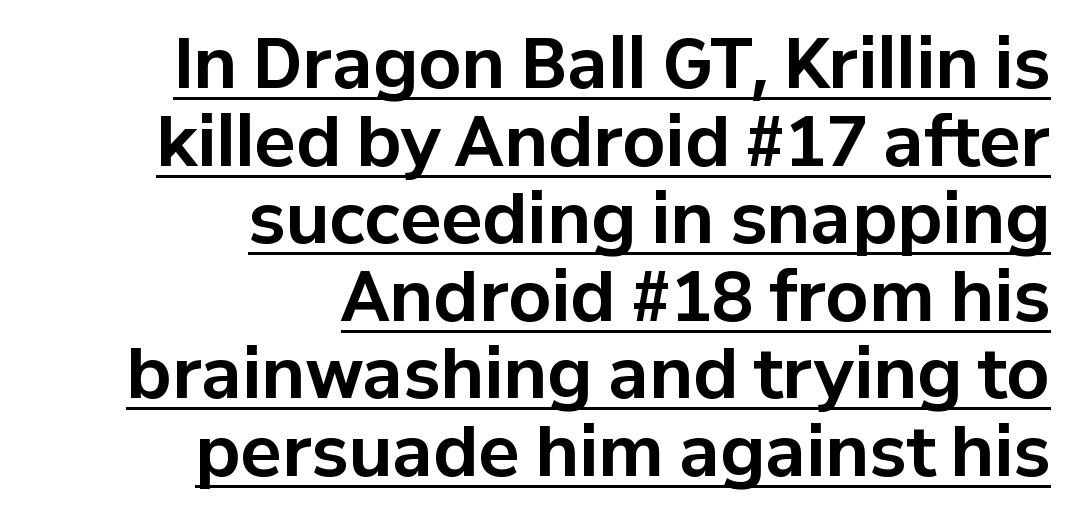
{"serif": "no", "italic": "no", "bold": "yes", "weight": "bold", "width": "normal", "stroke_contrast": "low", "x_height": "medium", "monospaced": "no", "underline": "yes", "align": "right", "line_spacing": "tight", "line_spacing_ratio": 1.14, "letter_spacing": "normal", "letter_spacing_em": 0.0, "glyph_px": 68}
